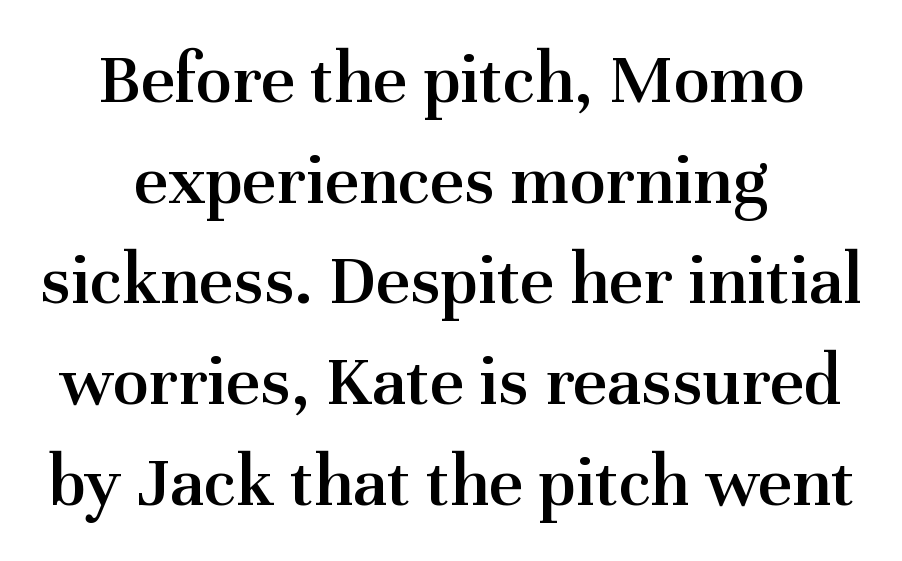
Q: Is the text bold? A: Semi-bold.
Q: Is the text italic (slanted)? A: No, it is upright.
Q: Is the typeface a serif or a sans-serif typeface? A: Serif.
Q: Is the text underlined? A: No.
Q: How is the paragraph aligned? A: Centered.
Q: Is the spacing between letters normal or unusually wide? A: Normal.
Q: Is the spacing between lines tight, normal or loose? A: Normal.
Q: Width (condensed, normal, or wide)? A: Normal.
Q: Stroke contrast? A: Medium.
Q: x-height? A: Medium.
Q: Monospaced? A: No.
